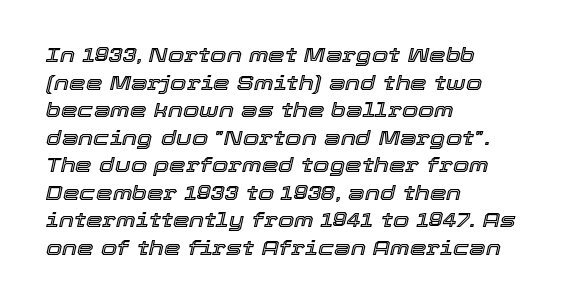
The image shows 21 px text type, italic (leaning right); set left-aligned, normal line spacing (1.31x), normal letter spacing, not underlined.
